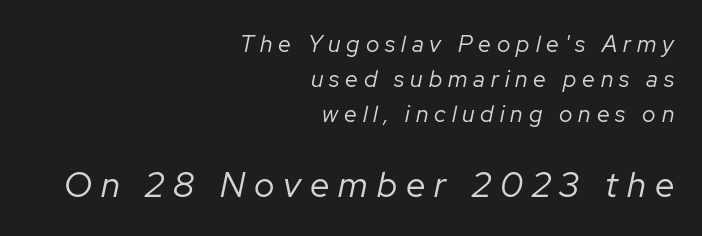
Q: Is the text bold? A: No.
Q: Is the text italic (slanted)? A: Yes, it leans right by about 12 degrees.
Q: Is the text underlined? A: No.
Q: How is the paragraph aligned? A: Right-aligned.
Q: Is the spacing between letters normal or unusually wide? A: Unusually wide.
Q: Is the spacing between lines tight, normal or loose? A: Normal.
Q: Which block of text is set in a larger size, the first (top) or the second (bottom)? A: The second (bottom) one.
Q: Width (condensed, normal, or wide)? A: Normal.
Q: Stroke contrast? A: Low.
Q: x-height? A: Medium.
Q: Monospaced? A: No.
